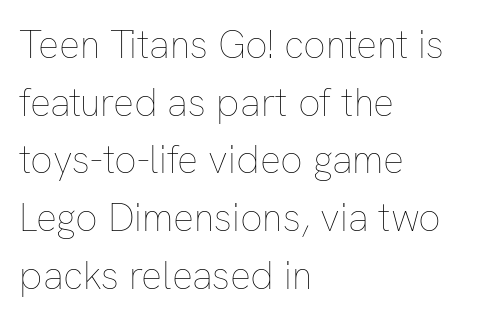
The image shows 39 px thin type, upright; set left-aligned, normal line spacing (1.48x), normal letter spacing, not underlined; low stroke contrast and a medium x-height.
